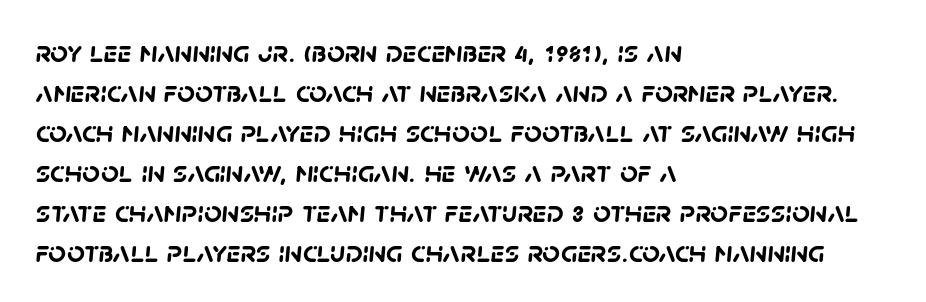
Q: Is the text bold? A: Yes.
Q: Is the typeface a serif or a sans-serif typeface? A: Sans-serif.
Q: Is the text underlined? A: No.
Q: How is the paragraph aligned? A: Left-aligned.
Q: Is the spacing between letters normal or unusually wide? A: Normal.
Q: Is the spacing between lines tight, normal or loose? A: Normal.
Q: Width (condensed, normal, or wide)? A: Normal.
Q: Stroke contrast? A: Low.
Q: x-height? A: Large.
Q: Monospaced? A: No.
